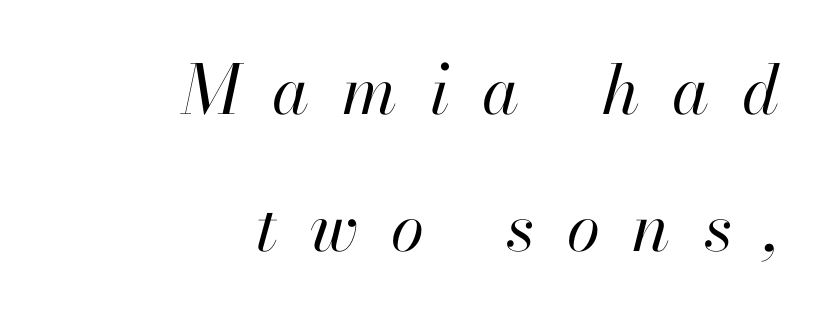
The image shows 68 px regular-weight type, italic (leaning right); set right-aligned, loose line spacing (2.02x), unusually wide letter spacing (+0.48 em), not underlined; high stroke contrast and a small x-height.
